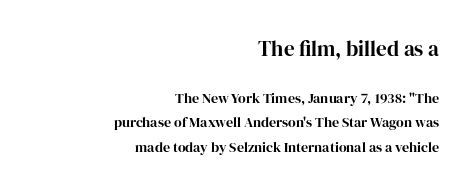
The lettering stays uniformly vertical, giving the passage a roman look. Of the two passages, the one on top uses the larger point size. Caption: multi-line text, flush right, ragged left. Compared with typical body copy, the letter spacing here is the same. Underline: absent.
